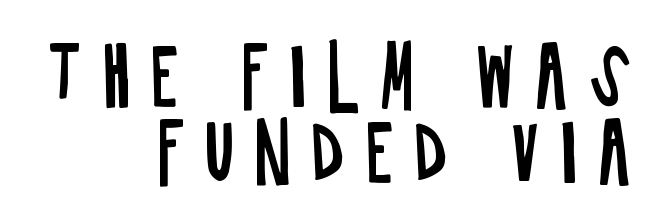
A typesetter would call this proportional, since set widths differ per character. Is the block centered? No — it sits flush against the right margin. Weight class: somewhere from thin through regular. Vertical strokes here are truly vertical. How would I describe the line gaps? Narrow and economical. Is the letter spacing exaggerated? Yes — the characters are pushed far apart.
